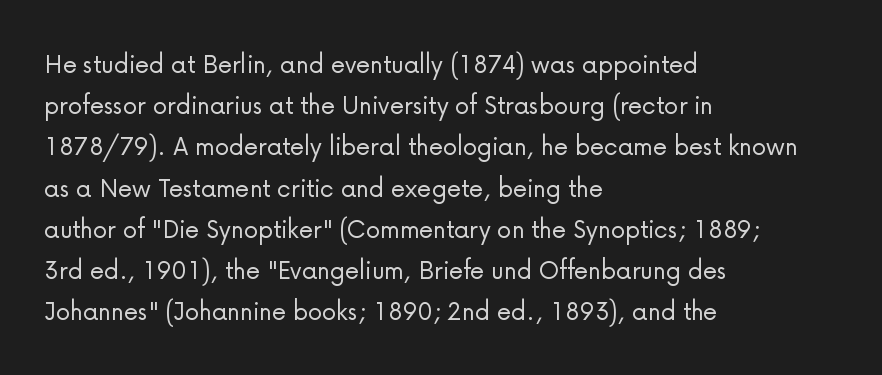
Observe the absence of serifs on each vertical stroke in this sample. Underlining? Definitely not there. Every stem runs plumb, perpendicular to the baseline. The face looks like a standard text weight, possibly lighter. You could call the tracking neutral — neither tight nor loose. In terms of leading, this rendering sits right in the middle.
